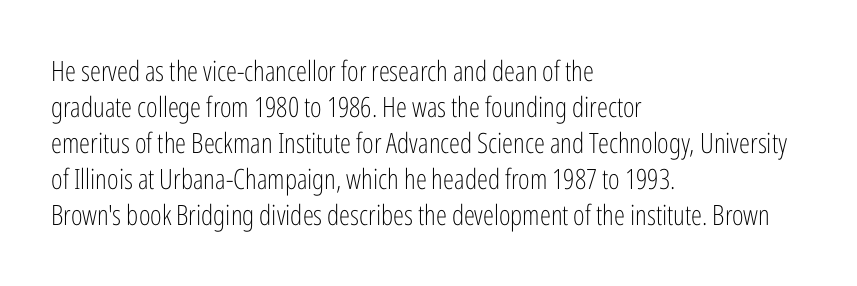
{"serif": "no", "italic": "no", "bold": "no", "weight": "light", "width": "condensed", "stroke_contrast": "low", "x_height": "medium", "monospaced": "no", "underline": "no", "align": "left", "line_spacing": "normal", "line_spacing_ratio": 1.29, "letter_spacing": "normal", "letter_spacing_em": 0.0, "glyph_px": 28}
